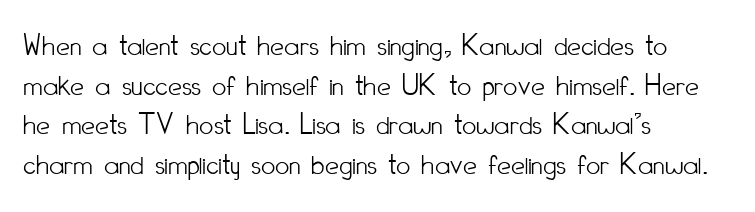
{"serif": "no", "italic": "no", "bold": "no", "weight": "light", "width": "condensed", "stroke_contrast": "low", "x_height": "small", "monospaced": "no", "underline": "no", "align": "left", "line_spacing": "normal", "line_spacing_ratio": 1.28, "letter_spacing": "normal", "letter_spacing_em": 0.0, "glyph_px": 31}
